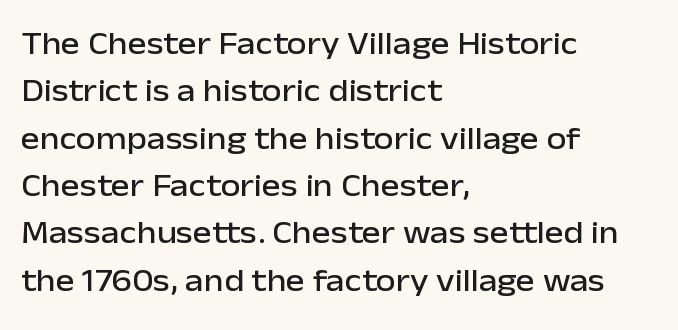
The image shows 32 px sans-serif type, upright; set left-aligned, normal line spacing (1.48x), normal letter spacing, not underlined; low stroke contrast and a medium x-height.
